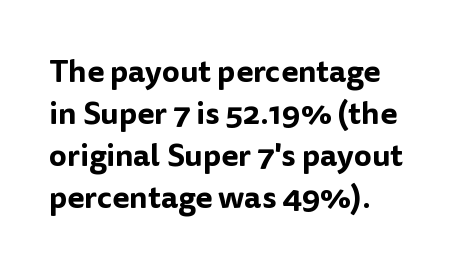
The image shows 31 px sans-serif type, upright; set left-aligned, normal line spacing (1.35x), normal letter spacing, not underlined; low stroke contrast and a medium x-height.
